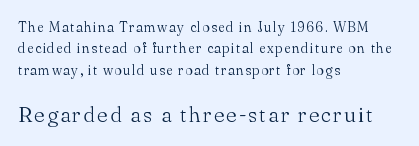
{"italic": "no", "bold": "no", "underline": "no", "align": "left", "line_spacing": "normal", "line_spacing_ratio": 1.53, "larger_block": "second", "size_ratio": 1.57, "glyph_px": 22}
